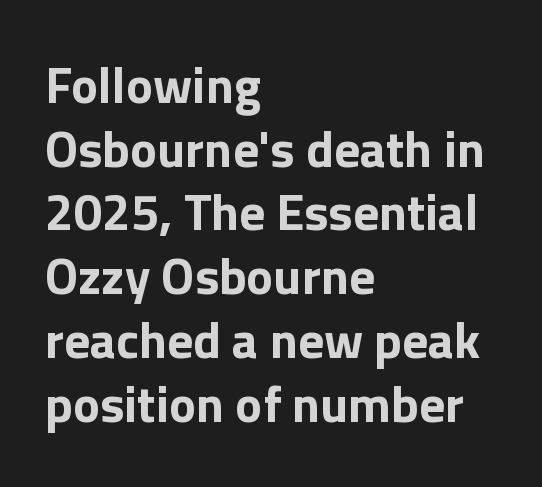
Quick note: not italic, upright. Leading matches the norm, producing a regular column. The compositor pushed each line to the left boundary. Rule under the text: the space is simply empty.
